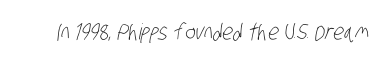
Students, note that the glyphs here touch the page at normal intervals. Any mark beneath the type? The region is blank. Is this a heavy cut? Hardly; it is regular or lighter.
